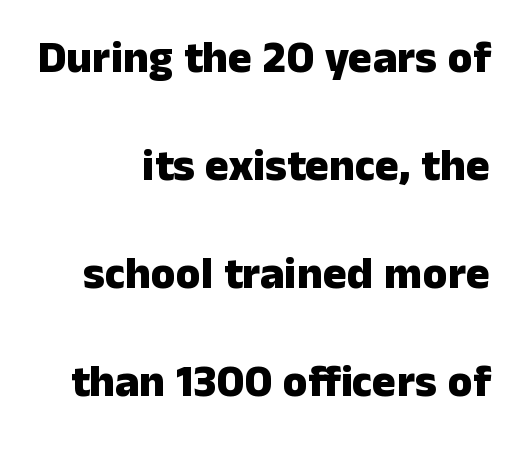
Posture: straight, roman, zero tilt. Short note: letters normally spaced. Is the block centered? No — it sits flush against the right margin. In terms of letterform style, serifs are entirely absent.
